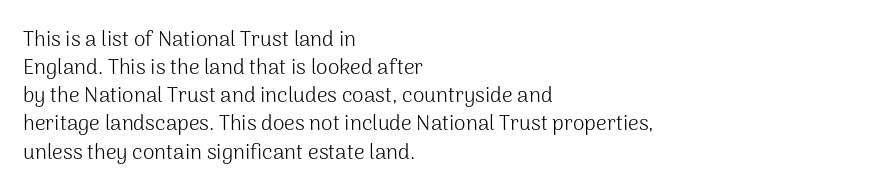
Visually the block forms a straight wall on the left and a jagged coastline on the right. Style check: upright. Bold? No — there's no thickening of the strokes. Notice how descenders clear the ascenders below comfortably — that's standard leading. Each word holds together tightly as a unit, with standard inter-letter gaps.
